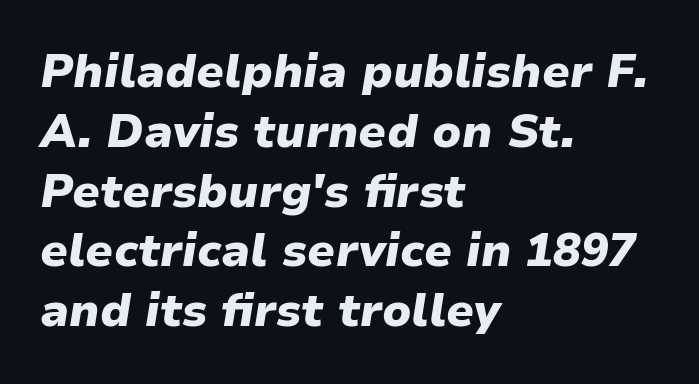
{"italic": "yes", "lean": "right", "slant_degrees": 9, "bold": "yes", "weight": "heavy", "width": "normal", "stroke_contrast": "low", "x_height": "medium", "monospaced": "no", "underline": "no", "align": "left", "line_spacing": "normal", "line_spacing_ratio": 1.3, "letter_spacing": "normal", "letter_spacing_em": 0.0, "glyph_px": 46}
